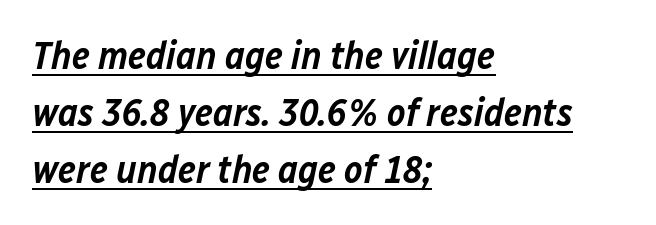
Q: Is the text bold? A: Semi-bold.
Q: Is the text italic (slanted)? A: Yes, it leans right by about 12 degrees.
Q: Is the text underlined? A: Yes.
Q: How is the paragraph aligned? A: Left-aligned.
Q: Is the spacing between letters normal or unusually wide? A: Normal.
Q: Is the spacing between lines tight, normal or loose? A: Normal.
Q: Width (condensed, normal, or wide)? A: Normal.
Q: Stroke contrast? A: Low.
Q: x-height? A: Medium.
Q: Monospaced? A: No.
